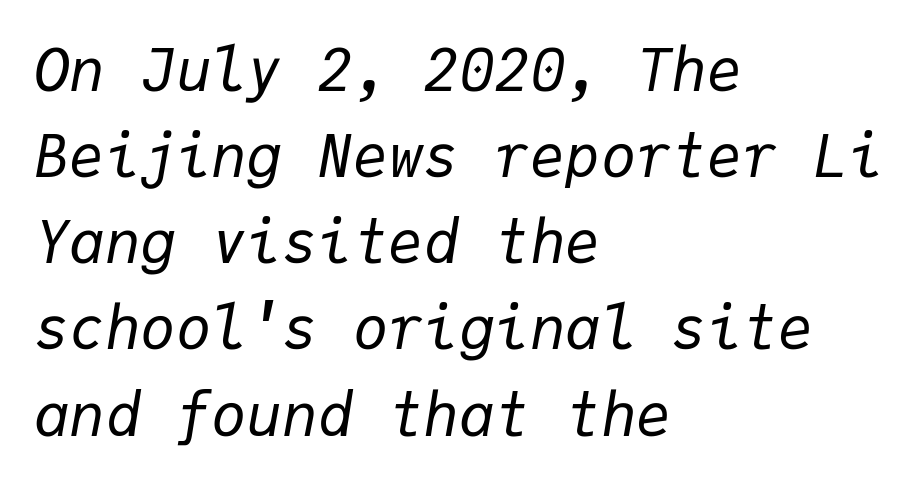
{"italic": "yes", "lean": "right", "slant_degrees": 9, "bold": "no", "weight": "regular", "width": "normal", "stroke_contrast": "low", "x_height": "medium", "monospaced": "yes", "underline": "no", "align": "left", "line_spacing": "normal", "line_spacing_ratio": 1.46, "letter_spacing": "normal", "letter_spacing_em": 0.0, "glyph_px": 59}
